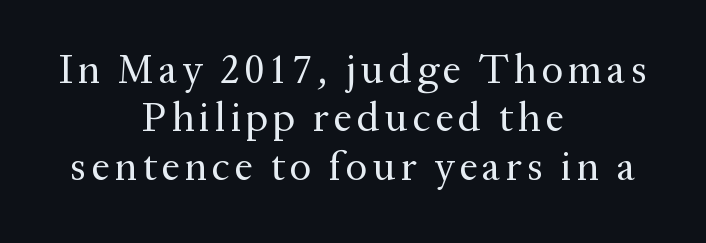
Layout note: lines centered. Check under the words: just untouched page. No heavy texture on the line: the type isn't bold. The rendering uses natural spacing where letterforms have individual widths. The type family on display is of the serif kind.
